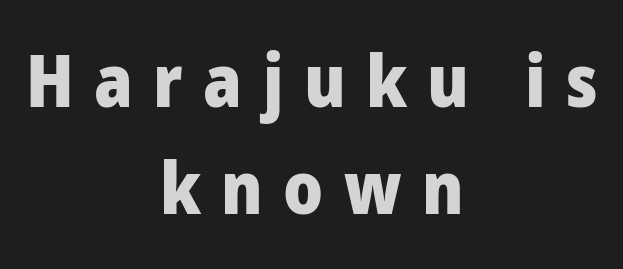
The image shows 73 px heavy sans-serif type, upright; set centered, normal line spacing (1.47x), unusually wide letter spacing (+0.28 em), not underlined; low stroke contrast and a medium x-height.
